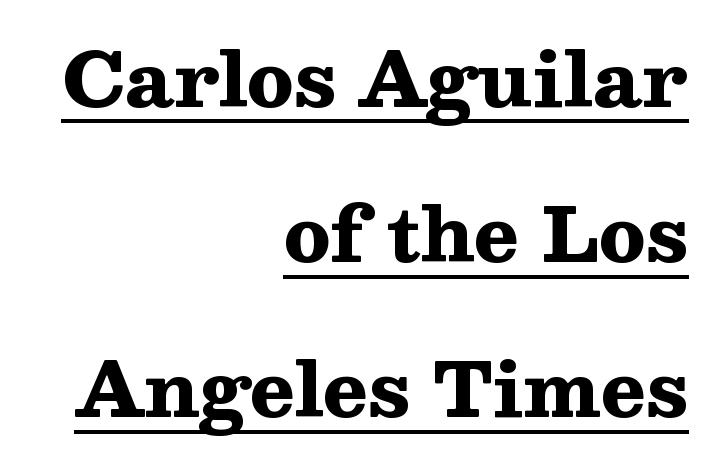
The image shows 75 px heavy, wide serif type, upright; set right-aligned, loose line spacing (2.07x), normal letter spacing, underlined; medium stroke contrast and a medium x-height.
